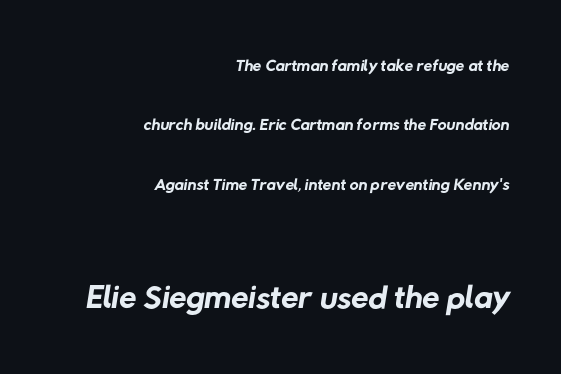
{"serif": "no", "bold": "no", "weight": "regular", "width": "normal", "stroke_contrast": "low", "x_height": "medium", "monospaced": "no", "underline": "no", "align": "right", "line_spacing": "loose", "line_spacing_ratio": 2.38, "letter_spacing": "normal", "letter_spacing_em": 0.0, "larger_block": "second", "size_ratio": 2.0, "glyph_px": 50}
